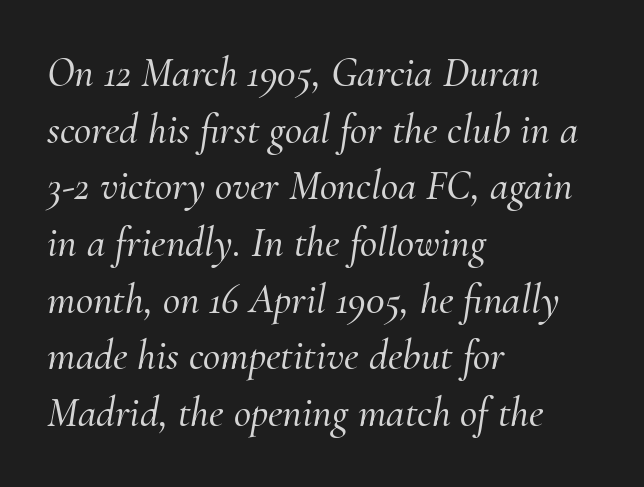
The image shows 42 px serif type, italic (leaning right); set left-aligned, normal line spacing (1.35x), normal letter spacing, not underlined; medium stroke contrast and a small x-height.
